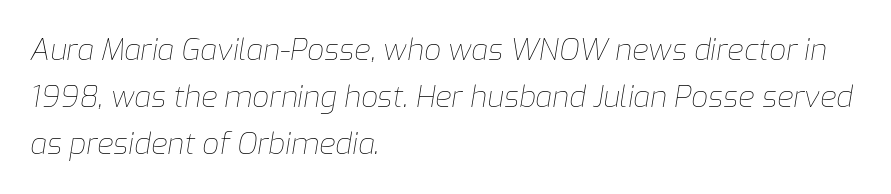
{"italic": "yes", "lean": "right", "slant_degrees": 9, "bold": "no", "weight": "thin", "width": "normal", "stroke_contrast": "low", "x_height": "medium", "monospaced": "no", "underline": "no", "align": "left", "line_spacing": "normal", "line_spacing_ratio": 1.57, "letter_spacing": "normal", "letter_spacing_em": 0.0, "glyph_px": 30}
